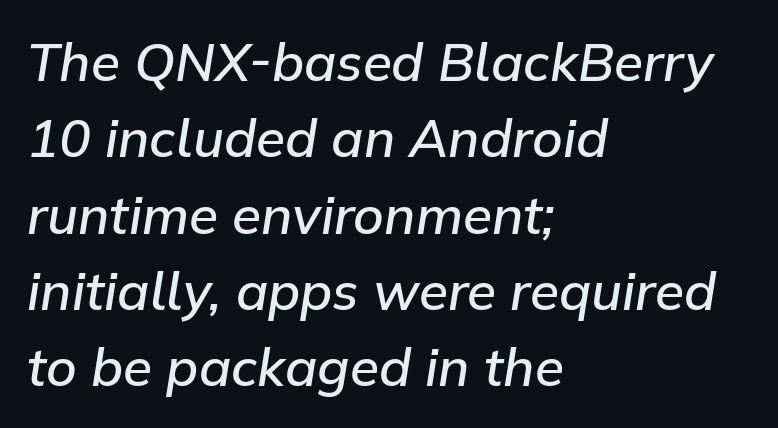
Q: Is the text bold? A: Semi-bold.
Q: Is the text italic (slanted)? A: Yes, it leans right by about 9 degrees.
Q: Is the text underlined? A: No.
Q: How is the paragraph aligned? A: Left-aligned.
Q: Is the spacing between letters normal or unusually wide? A: Normal.
Q: Is the spacing between lines tight, normal or loose? A: Normal.
Q: Width (condensed, normal, or wide)? A: Normal.
Q: Stroke contrast? A: Low.
Q: x-height? A: Medium.
Q: Monospaced? A: No.
